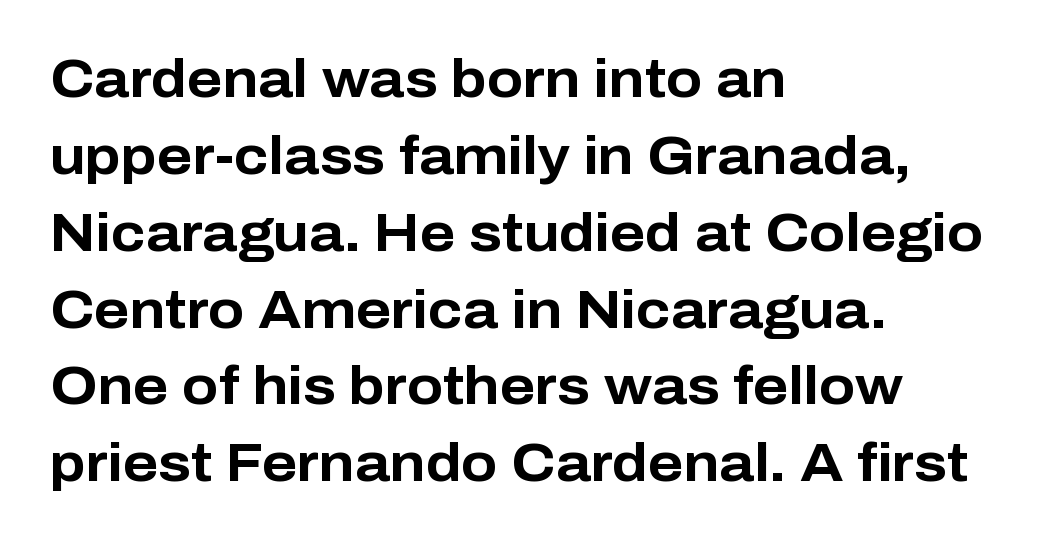
The image shows 53 px bold sans-serif type, upright; set left-aligned, normal line spacing (1.45x), normal letter spacing, not underlined; low stroke contrast and a medium x-height.
